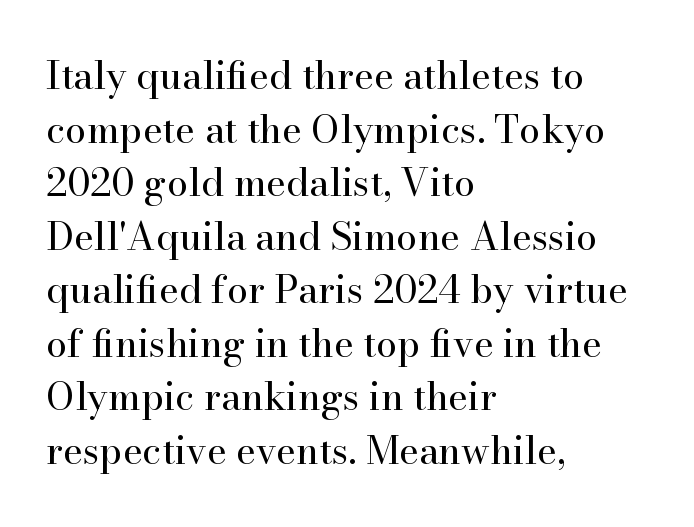
{"serif": "yes", "italic": "no", "bold": "no", "weight": "regular", "width": "normal", "stroke_contrast": "high", "x_height": "small", "monospaced": "no", "underline": "no", "align": "left", "line_spacing": "normal", "line_spacing_ratio": 1.41, "letter_spacing": "normal", "letter_spacing_em": 0.0, "glyph_px": 38}
